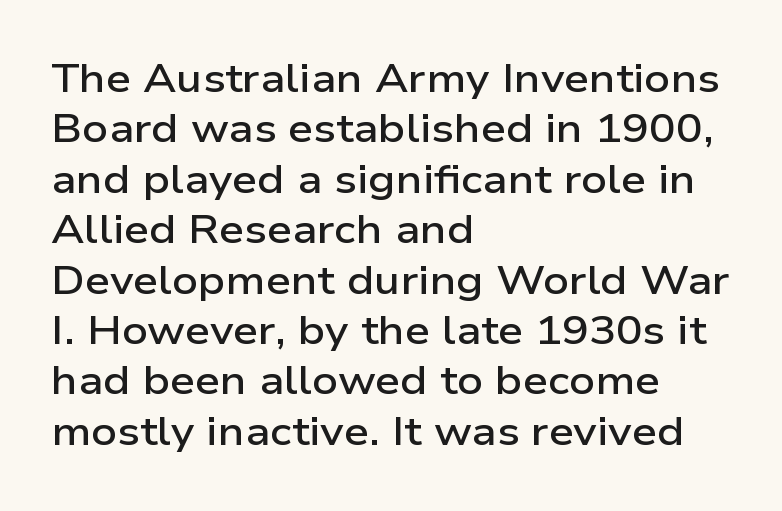
Every character sits straight up, as roman type does. As a designer I'd log this as weight 600, semibold. There is no visible air inserted between adjacent glyphs. No word sits above an underline.
